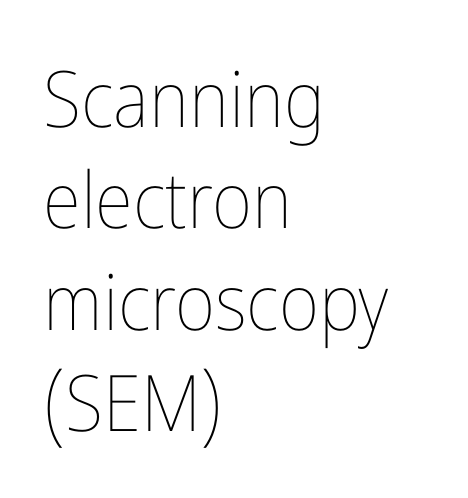
{"italic": "no", "bold": "no", "weight": "thin", "width": "condensed", "stroke_contrast": "low", "x_height": "medium", "monospaced": "no", "underline": "no", "align": "left", "line_spacing": "normal", "line_spacing_ratio": 1.3, "letter_spacing": "normal", "letter_spacing_em": 0.0, "glyph_px": 78}
